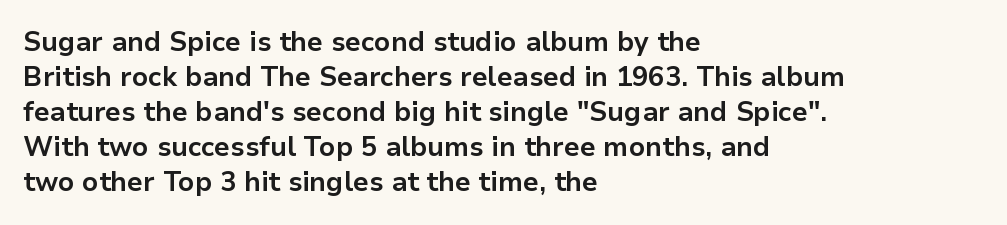
{"italic": "no", "bold": "yes", "underline": "no", "align": "left", "line_spacing": "normal", "line_spacing_ratio": 1.3, "letter_spacing": "normal", "letter_spacing_em": 0.0, "glyph_px": 27}
